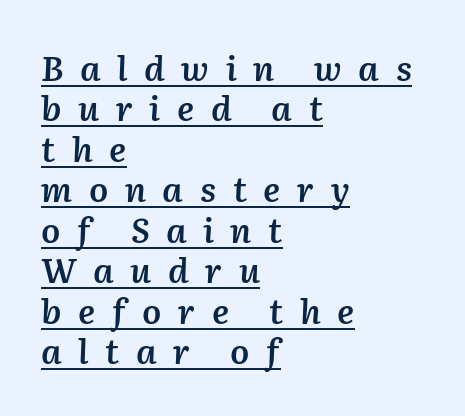
Inter-character spacing is expanded well beyond the font's built-in metrics. The string is rendered with underlining switched on. This sample has the flowing, uneven cadence of proportional lettering. What weight is shown? A semibold, between regular and bold.
